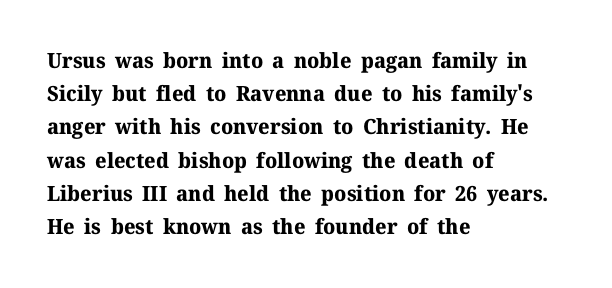
The font is running at its bold setting. Letters rest on an invisible, unmarked baseline. Students, note that the glyphs here touch the page at normal intervals. The rendering anchors every line to the left-hand side.
